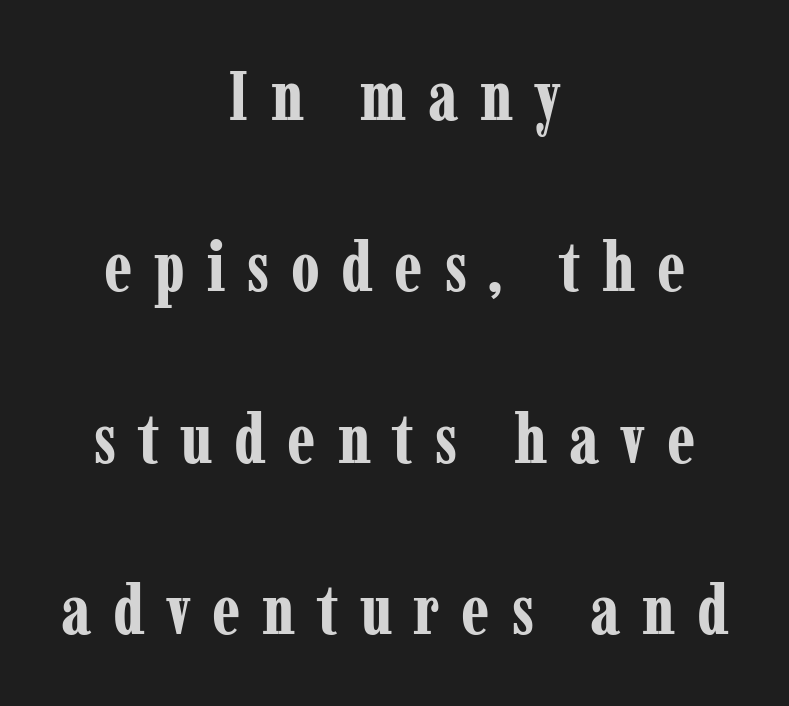
Q: Is the text bold? A: Yes.
Q: Is the text italic (slanted)? A: No, it is upright.
Q: Is the typeface a serif or a sans-serif typeface? A: Serif.
Q: Is the text underlined? A: No.
Q: How is the paragraph aligned? A: Centered.
Q: Is the spacing between letters normal or unusually wide? A: Unusually wide.
Q: Is the spacing between lines tight, normal or loose? A: Loose.
Q: Width (condensed, normal, or wide)? A: Condensed.
Q: Stroke contrast? A: Low.
Q: x-height? A: Medium.
Q: Monospaced? A: No.
